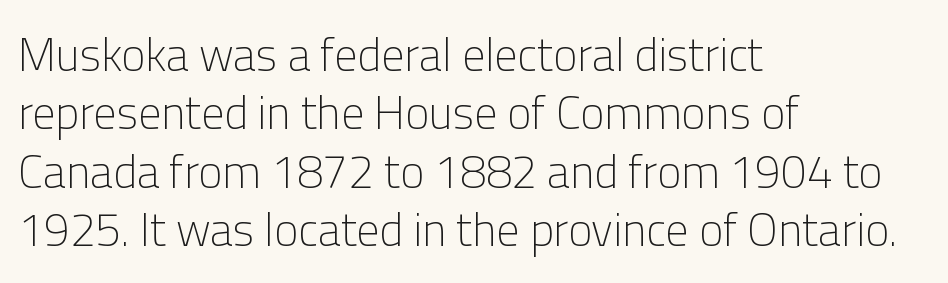
Q: Is the text bold? A: No.
Q: Is the text italic (slanted)? A: No, it is upright.
Q: Is the typeface a serif or a sans-serif typeface? A: Sans-serif.
Q: Is the text underlined? A: No.
Q: How is the paragraph aligned? A: Left-aligned.
Q: Is the spacing between letters normal or unusually wide? A: Normal.
Q: Is the spacing between lines tight, normal or loose? A: Normal.
Q: Width (condensed, normal, or wide)? A: Normal.
Q: Stroke contrast? A: Low.
Q: x-height? A: Medium.
Q: Monospaced? A: No.
